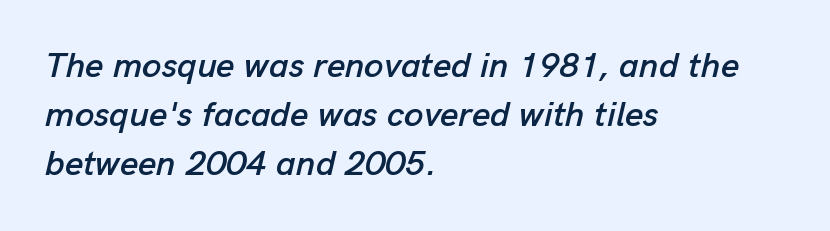
In terms of leading, this rendering sits right in the middle. This sample has the flowing, uneven cadence of proportional lettering. The zone under the glyphs is completely vacant. Honestly, the letter spacing is just normal — you wouldn't notice it. Is the block centered? No — it sits flush against the left margin. Is the type slanted? Yes — the strokes lean at a clear angle.
